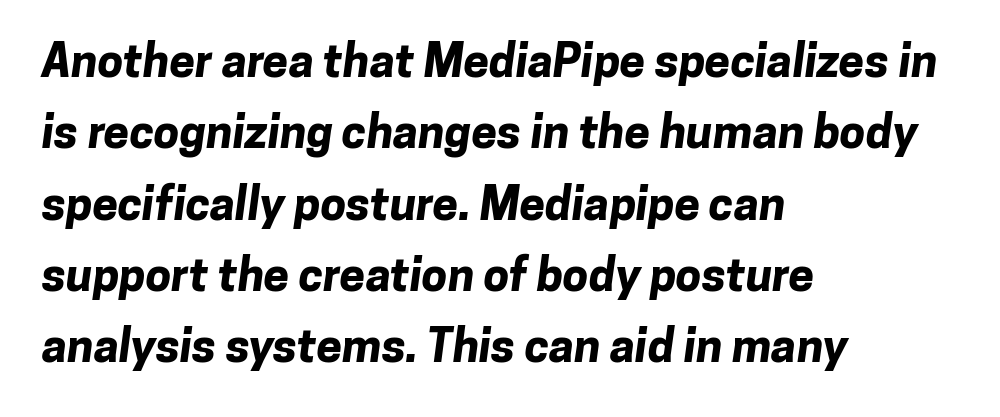
Proportional: the letters do not fall into vertical columns. These lines keep a tight, regular rhythm from letter to letter. A student would call this left alignment; a typographer would say flush left, rag right. A clean baseline with only descenders dipping below it. Regarding leading, the lines here are spaced in the standard way.
